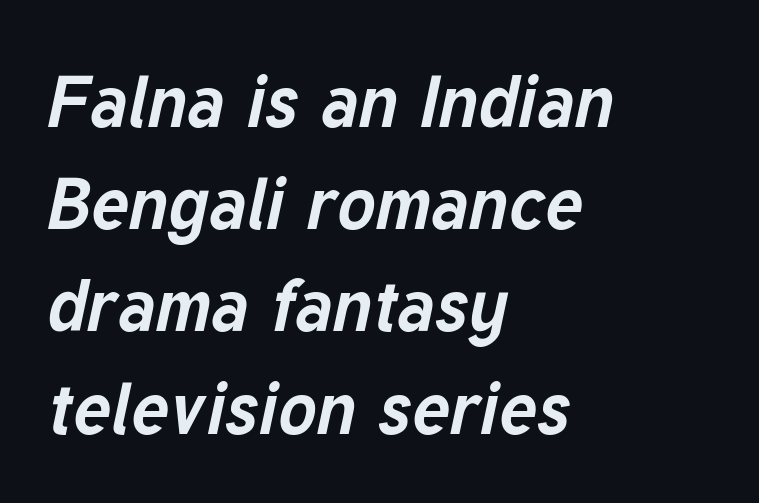
Interline gaps are of average width in this sample. The type is set solid horizontally, with unmodified tracking. Lines of text with bare space underneath. Is the type bold? Yes — the strokes are clearly thick and heavy.
